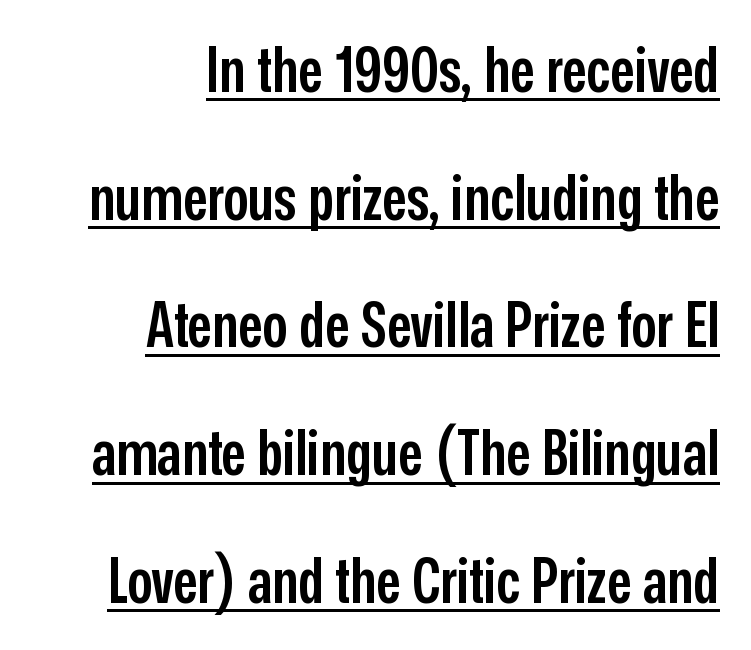
Vertically, the passage feels expansive, rows floating well apart. The text block is weighted toward the right margin, trailing off unevenly leftward. The specimen reads as upright at a glance. There is no visible air inserted between adjacent glyphs.
